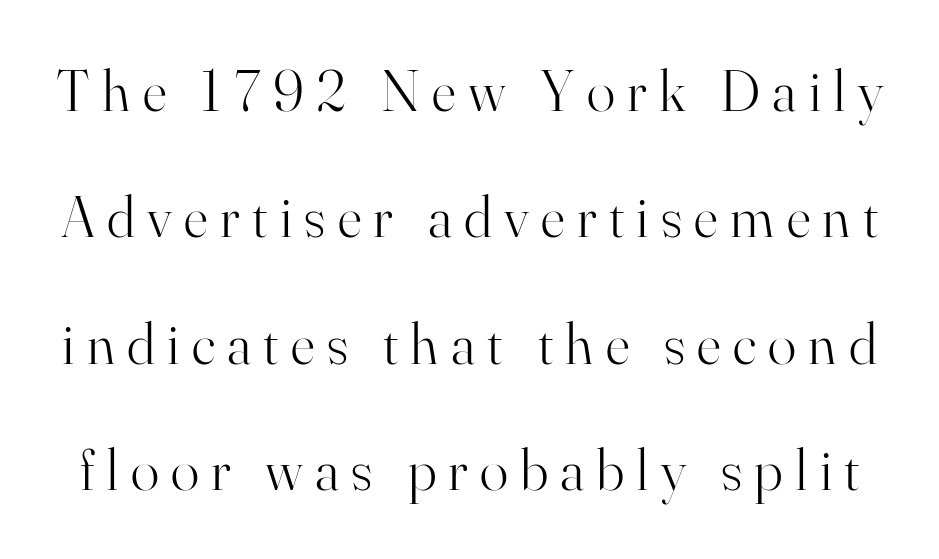
Q: Is the text bold? A: No.
Q: Is the text italic (slanted)? A: No, it is upright.
Q: Is the typeface a serif or a sans-serif typeface? A: Serif.
Q: Is the text underlined? A: No.
Q: Is the spacing between letters normal or unusually wide? A: Unusually wide.
Q: Is the spacing between lines tight, normal or loose? A: Loose.
Q: Width (condensed, normal, or wide)? A: Normal.
Q: Stroke contrast? A: High.
Q: x-height? A: Small.
Q: Monospaced? A: No.
